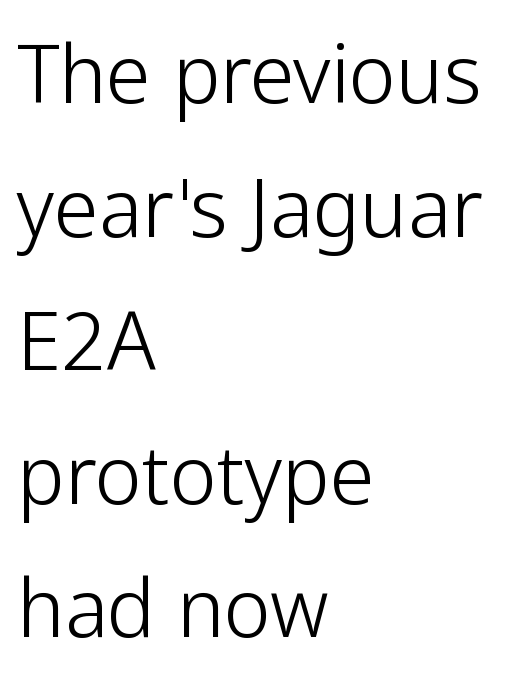
Q: Is the text bold? A: No.
Q: Is the text italic (slanted)? A: No, it is upright.
Q: Is the typeface a serif or a sans-serif typeface? A: Sans-serif.
Q: Is the text underlined? A: No.
Q: How is the paragraph aligned? A: Left-aligned.
Q: Is the spacing between letters normal or unusually wide? A: Normal.
Q: Is the spacing between lines tight, normal or loose? A: Normal.
Q: Width (condensed, normal, or wide)? A: Normal.
Q: Stroke contrast? A: Low.
Q: x-height? A: Medium.
Q: Monospaced? A: No.
